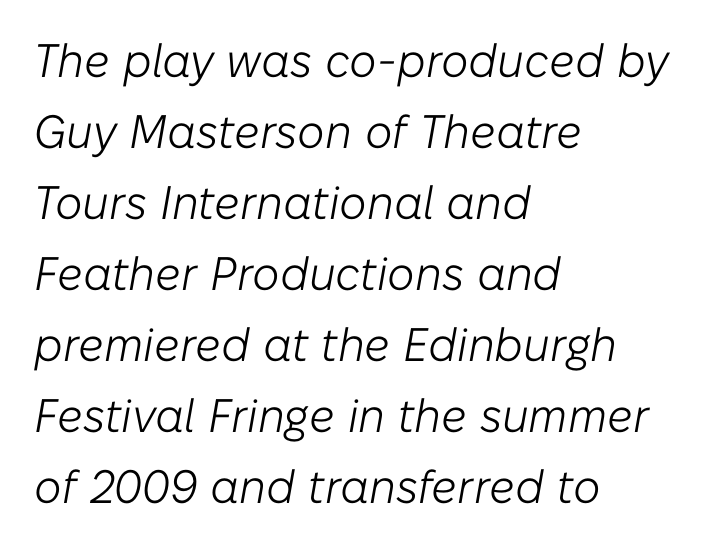
{"italic": "yes", "lean": "right", "slant_degrees": 10, "bold": "no", "weight": "light", "width": "normal", "stroke_contrast": "low", "x_height": "medium", "monospaced": "no", "underline": "no", "align": "left", "line_spacing": "normal", "line_spacing_ratio": 1.51, "letter_spacing": "normal", "letter_spacing_em": 0.0, "glyph_px": 47}
